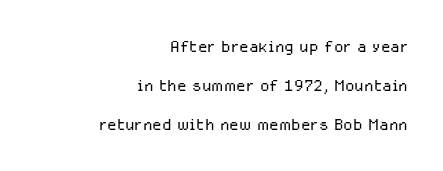
The letters sit at their default tracking, neither squeezed nor spread. Nobody drew a line under any word here. Reading down the block, your eye finds every line finishing at a fixed right position. Nothing heavy about these letters — not bold at all.
